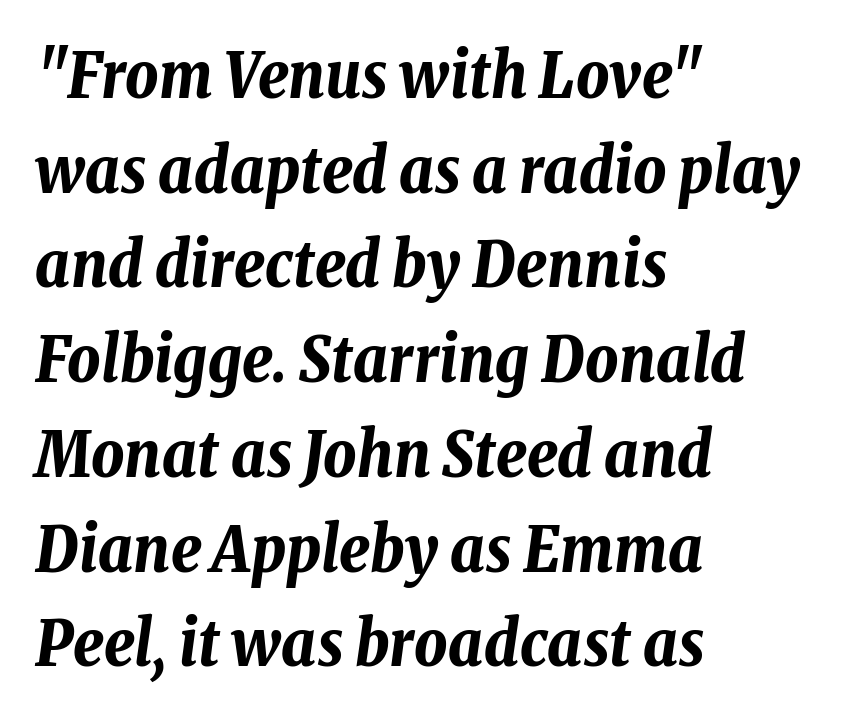
Q: Is the text bold? A: Yes.
Q: Is the text italic (slanted)? A: Yes, it leans right by about 8 degrees.
Q: Is the text underlined? A: No.
Q: How is the paragraph aligned? A: Left-aligned.
Q: Is the spacing between letters normal or unusually wide? A: Normal.
Q: Is the spacing between lines tight, normal or loose? A: Normal.
Q: Width (condensed, normal, or wide)? A: Condensed.
Q: Stroke contrast? A: Low.
Q: x-height? A: Medium.
Q: Monospaced? A: No.
